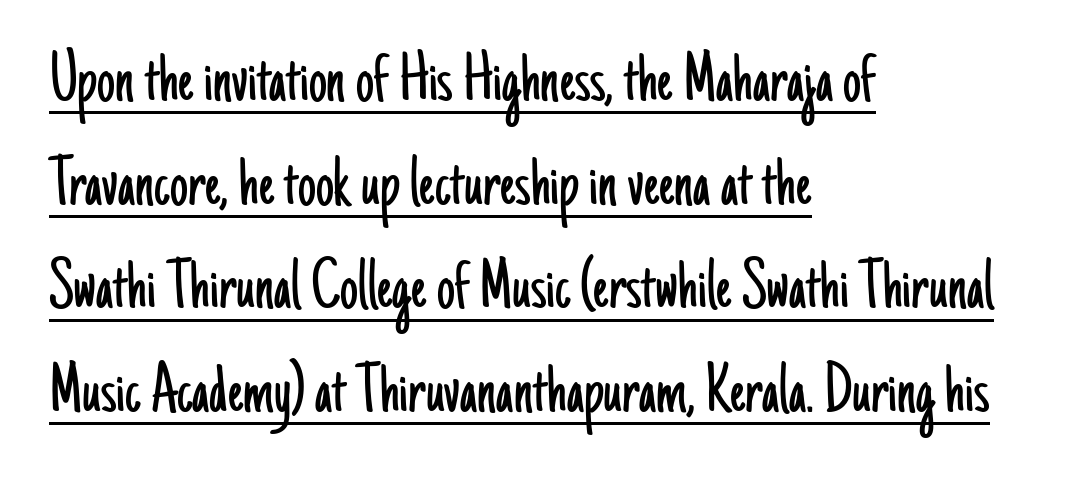
Q: Is the text bold? A: No.
Q: Is the text italic (slanted)? A: No, it is upright.
Q: Is the typeface a serif or a sans-serif typeface? A: Sans-serif.
Q: Is the text underlined? A: Yes.
Q: How is the paragraph aligned? A: Left-aligned.
Q: Is the spacing between letters normal or unusually wide? A: Normal.
Q: Is the spacing between lines tight, normal or loose? A: Normal.
Q: Width (condensed, normal, or wide)? A: Condensed.
Q: Stroke contrast? A: Low.
Q: x-height? A: Small.
Q: Monospaced? A: No.
